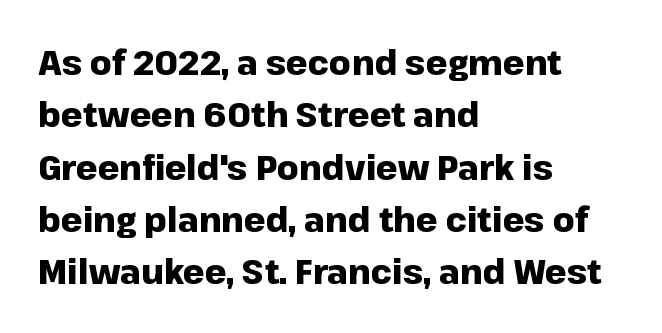
Every stem runs plumb, perpendicular to the baseline. Inter-character spacing is left at the font's built-in metrics. Summary of weight: heavy, a full bold. The lines in this sample share a left origin and differ only in where they stop. Here the designer chose a conventional face with non-uniform glyph widths. The area under the type is left untouched.
